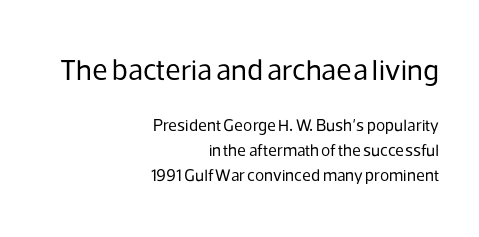
Which of the two is more prominent by size? The first, at the top. The face used here is proportionally spaced, like ordinary book or web type. Inter-character spacing is left at the font's built-in metrics. This sample is right-justified, so line beginnings fall wherever the words allow. On a weight scale, this lands at 450 or below.
